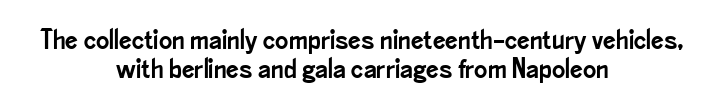
Note the varied advance widths — an 'i' is clearly narrower than an 'm'. Only glyphs here, with clear space below each row. Is the letter spacing exaggerated? No — it looks like the ordinary default. Nope, no serifs anywhere on these letters.
